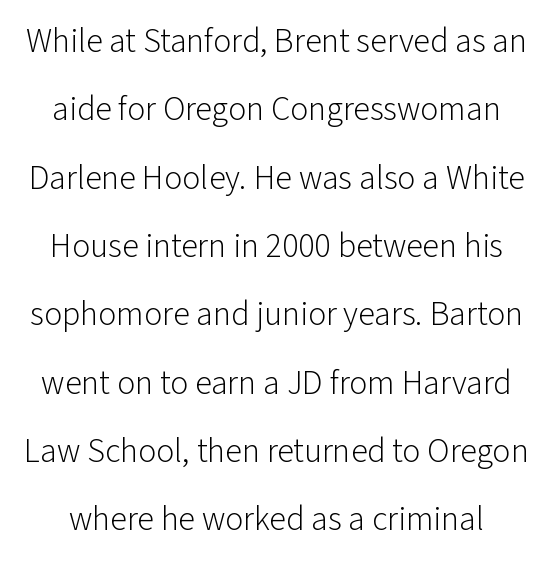
{"serif": "no", "italic": "no", "bold": "no", "weight": "light", "width": "normal", "stroke_contrast": "low", "x_height": "medium", "monospaced": "no", "underline": "no", "line_spacing": "loose", "line_spacing_ratio": 2.01, "letter_spacing": "normal", "letter_spacing_em": 0.0, "glyph_px": 34}
